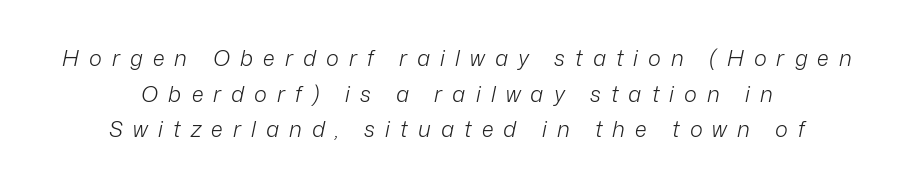
The image shows 22 px text type, italic (leaning right); set centered, normal line spacing (1.62x), unusually wide letter spacing (+0.46 em), not underlined.
